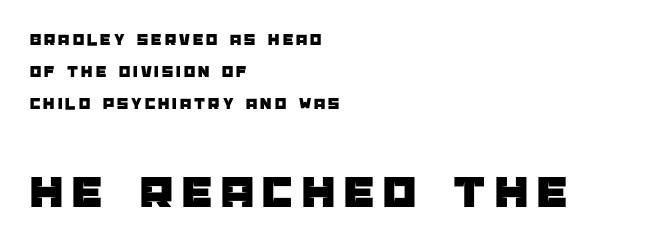
Caption: multi-line text, flush left, ragged right. Glance below the letters and you will spot only blank space. The typeface chosen for these lines omits serifs. Italic? Not at all — the glyphs are vertical.
